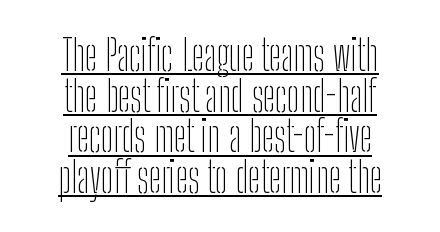
The image shows 42 px thin, condensed sans-serif type, upright; set centered, tight line spacing (0.97x), normal letter spacing, underlined; low stroke contrast and a medium x-height.
